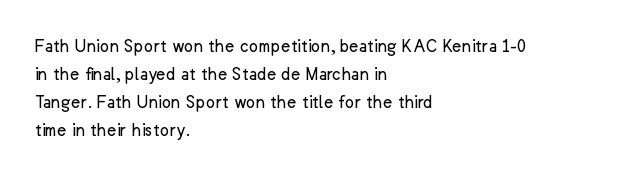
The image shows 20 px text type, upright; set left-aligned, normal line spacing (1.4x), normal letter spacing, not underlined.
